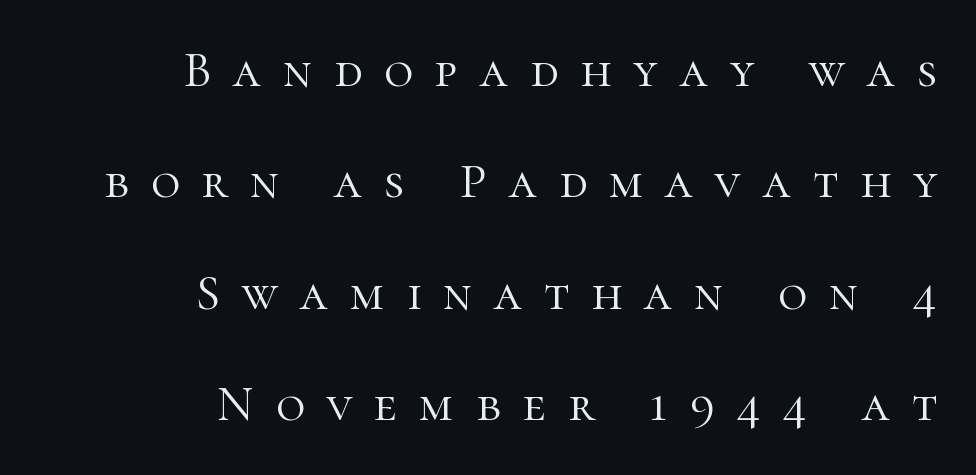
Q: Is the text bold? A: No.
Q: Is the text italic (slanted)? A: No, it is upright.
Q: Is the typeface a serif or a sans-serif typeface? A: Serif.
Q: Is the text underlined? A: No.
Q: How is the paragraph aligned? A: Right-aligned.
Q: Is the spacing between letters normal or unusually wide? A: Unusually wide.
Q: Is the spacing between lines tight, normal or loose? A: Loose.
Q: Width (condensed, normal, or wide)? A: Normal.
Q: Stroke contrast? A: High.
Q: x-height? A: Medium.
Q: Monospaced? A: No.
